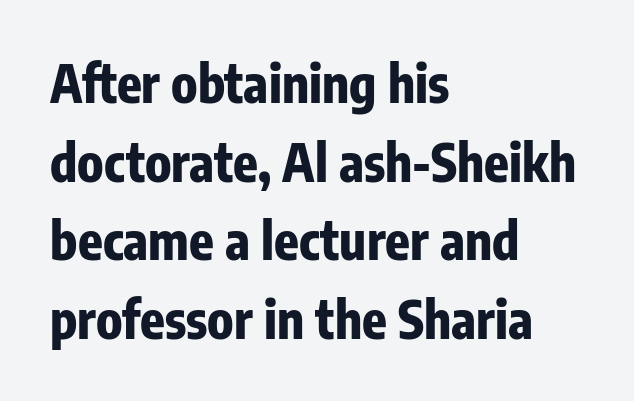
Q: Is the text bold? A: Yes.
Q: Is the text italic (slanted)? A: No, it is upright.
Q: Is the typeface a serif or a sans-serif typeface? A: Sans-serif.
Q: Is the text underlined? A: No.
Q: How is the paragraph aligned? A: Left-aligned.
Q: Is the spacing between letters normal or unusually wide? A: Normal.
Q: Is the spacing between lines tight, normal or loose? A: Normal.
Q: Width (condensed, normal, or wide)? A: Condensed.
Q: Stroke contrast? A: Low.
Q: x-height? A: Medium.
Q: Monospaced? A: No.
